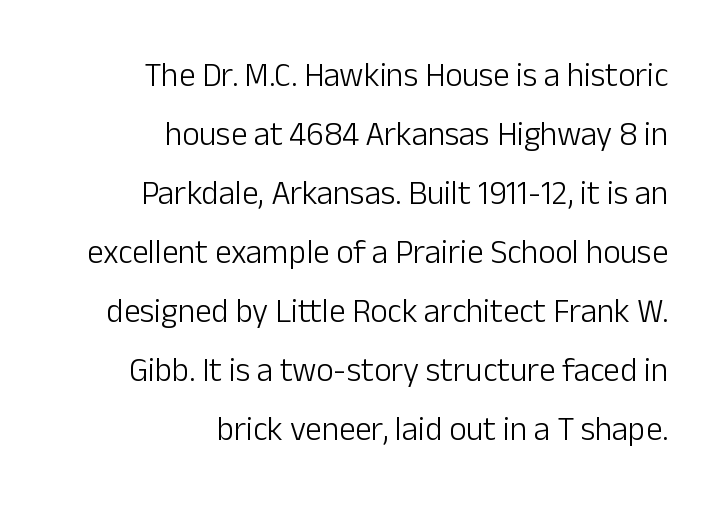
The image shows 33 px light sans-serif type, upright; set right-aligned, line spacing 1.79x, normal letter spacing, not underlined; low stroke contrast and a medium x-height.
